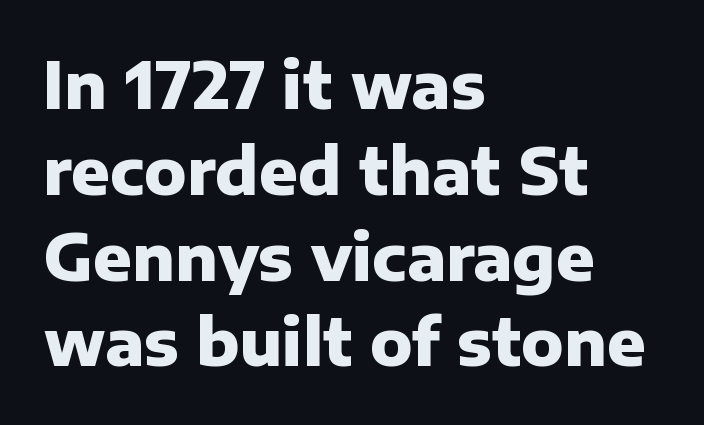
{"serif": "no", "italic": "no", "bold": "yes", "weight": "heavy", "width": "normal", "stroke_contrast": "low", "x_height": "medium", "monospaced": "no", "underline": "no", "align": "left", "line_spacing": "normal", "line_spacing_ratio": 1.34, "letter_spacing": "normal", "letter_spacing_em": 0.0, "glyph_px": 64}
